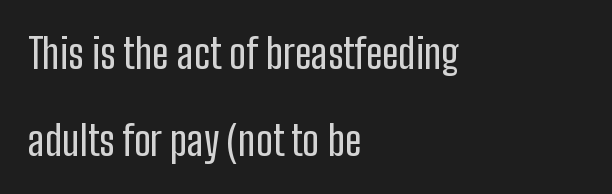
Q: Is the text italic (slanted)? A: No, it is upright.
Q: Is the typeface a serif or a sans-serif typeface? A: Sans-serif.
Q: Is the text underlined? A: No.
Q: How is the paragraph aligned? A: Left-aligned.
Q: Is the spacing between letters normal or unusually wide? A: Normal.
Q: Is the spacing between lines tight, normal or loose? A: Loose.
Q: Width (condensed, normal, or wide)? A: Condensed.
Q: Stroke contrast? A: Low.
Q: x-height? A: Medium.
Q: Monospaced? A: No.
